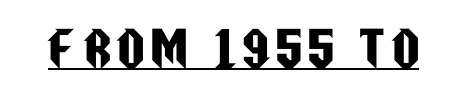
{"serif": "no", "italic": "no", "width": "condensed", "stroke_contrast": "low", "x_height": "large", "monospaced": "no", "underline": "yes", "glyph_px": 48}
